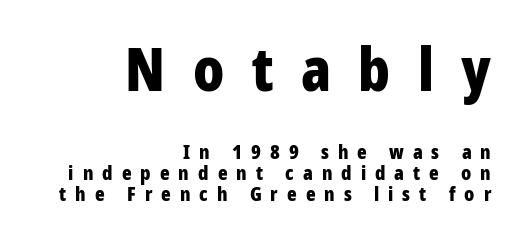
{"serif": "no", "italic": "no", "bold": "yes", "weight": "bold", "width": "condensed", "stroke_contrast": "low", "x_height": "medium", "monospaced": "no", "underline": "no", "align": "right", "line_spacing": "tight", "line_spacing_ratio": 1.04, "letter_spacing": "wide", "letter_spacing_em": 0.45, "larger_block": "first", "size_ratio": 3.05, "glyph_px": 61}
